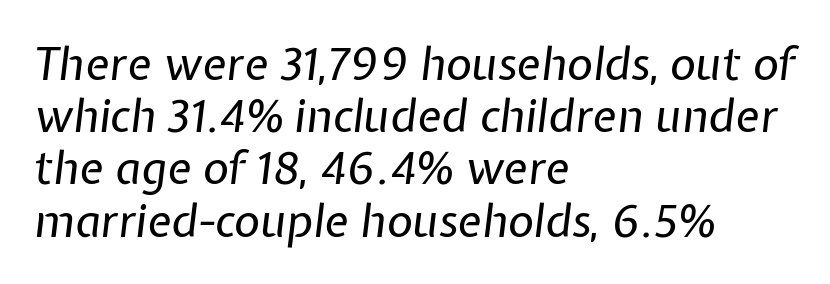
The image shows 45 px regular-weight type, italic (leaning right); set left-aligned, line spacing 1.16x, normal letter spacing, not underlined; low stroke contrast and a medium x-height.
